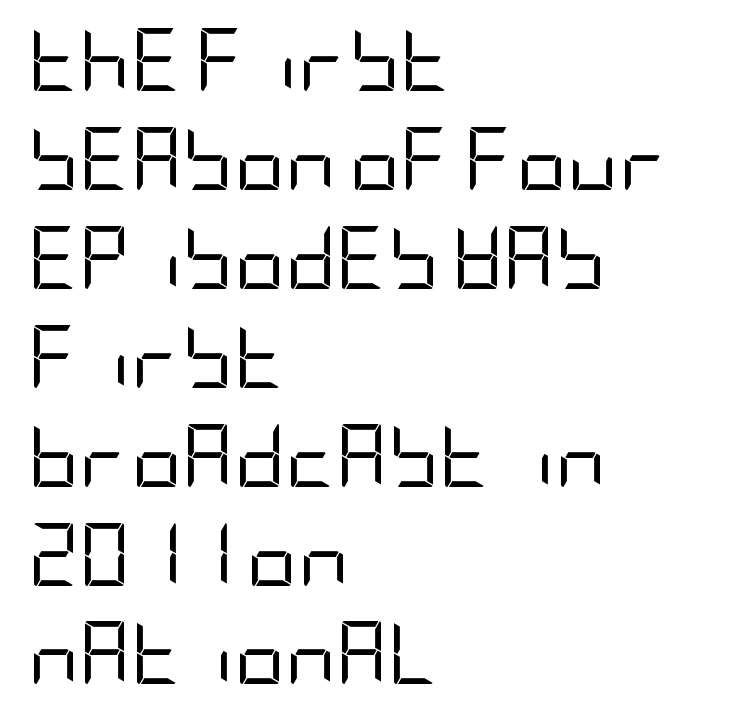
The image shows 63 px regular-weight, condensed sans-serif type, upright; set left-aligned, normal line spacing (1.57x), normal letter spacing, not underlined; low stroke contrast and a large x-height.
